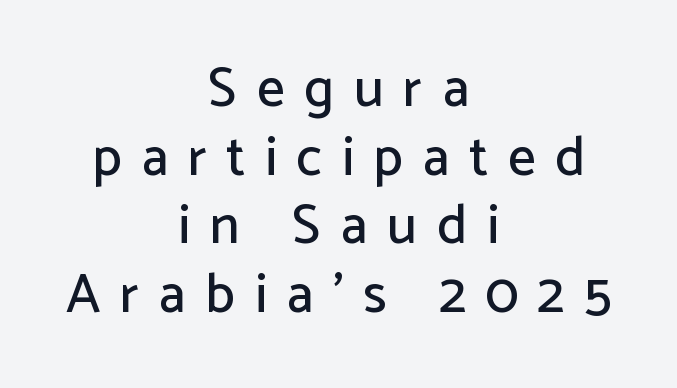
Q: Is the text italic (slanted)? A: No, it is upright.
Q: Is the typeface a serif or a sans-serif typeface? A: Sans-serif.
Q: Is the text underlined? A: No.
Q: How is the paragraph aligned? A: Centered.
Q: Is the spacing between letters normal or unusually wide? A: Unusually wide.
Q: Is the spacing between lines tight, normal or loose? A: Normal.
Q: Width (condensed, normal, or wide)? A: Normal.
Q: Stroke contrast? A: Low.
Q: x-height? A: Medium.
Q: Monospaced? A: No.
